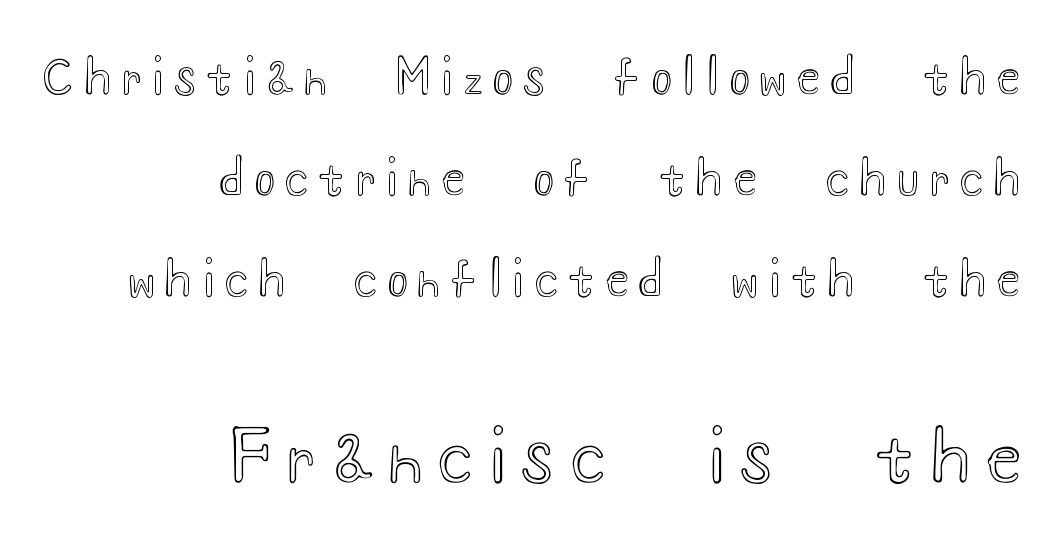
{"italic": "no", "width": "wide", "x_height": "small", "monospaced": "no", "underline": "no", "align": "right", "line_spacing": "loose", "line_spacing_ratio": 2.15, "letter_spacing": "wide", "letter_spacing_em": 0.24, "larger_block": "second", "size_ratio": 1.49, "glyph_px": 70}
